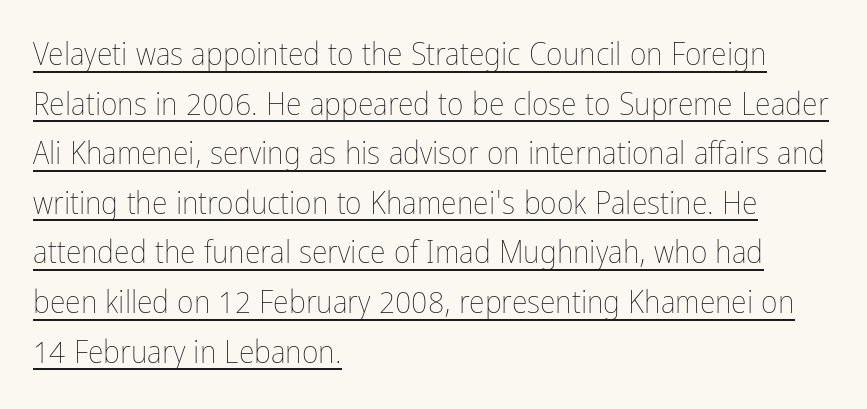
The face used here appears with an underline applied. The horizontal fit of the characters is conventional and even. This sample is left-justified, so line endings fall wherever the words run out. Nope, not italic — everything's standing straight. Evenly set lines give the paragraph a standard silhouette.
